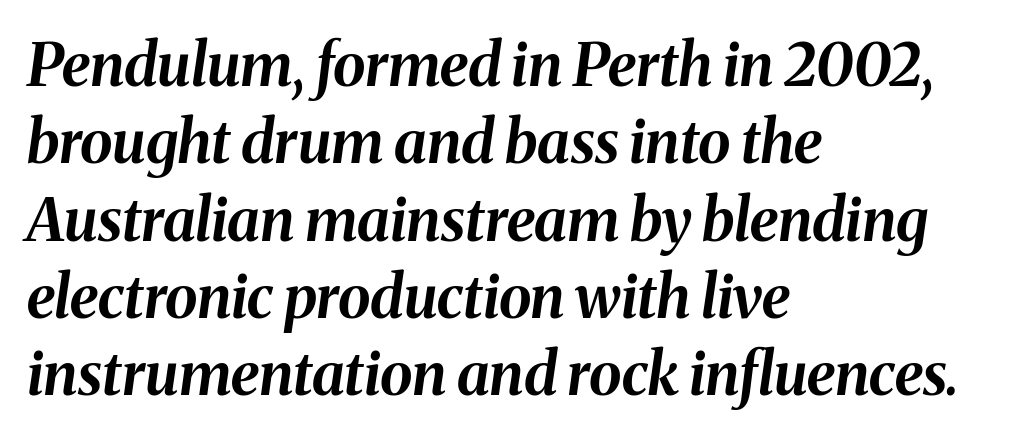
The image shows 59 px bold type, italic (leaning right); set left-aligned, normal line spacing (1.31x), normal letter spacing, not underlined; medium stroke contrast and a medium x-height.
